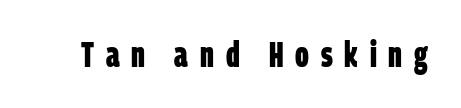
Q: Is the text bold? A: Yes.
Q: Is the typeface a serif or a sans-serif typeface? A: Sans-serif.
Q: Is the text underlined? A: No.
Q: Is the spacing between letters normal or unusually wide? A: Unusually wide.
Q: Width (condensed, normal, or wide)? A: Condensed.
Q: Stroke contrast? A: Low.
Q: x-height? A: Large.
Q: Monospaced? A: No.
